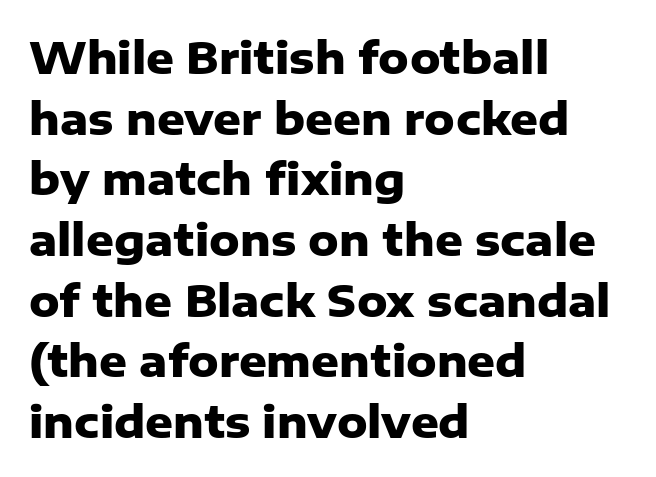
A normal amount of white space separates one row of letters from the next. Nothing unusual about the tracking: characters are spaced as the font intends. The rendering uses natural spacing where letterforms have individual widths. Nobody drew a line under any word here. Left-aligned paragraph, ragged on the right.
